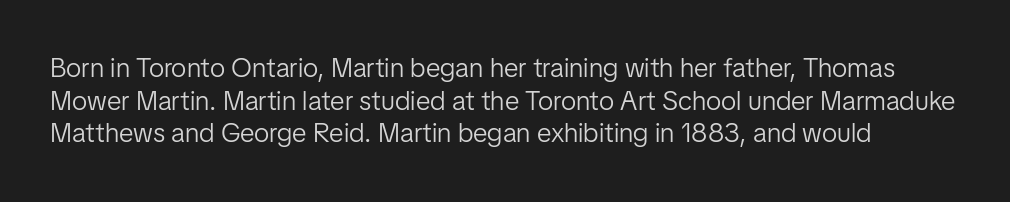
{"italic": "no", "bold": "no", "underline": "no", "line_spacing_ratio": 1.21, "letter_spacing": "normal", "letter_spacing_em": 0.0, "glyph_px": 27}
